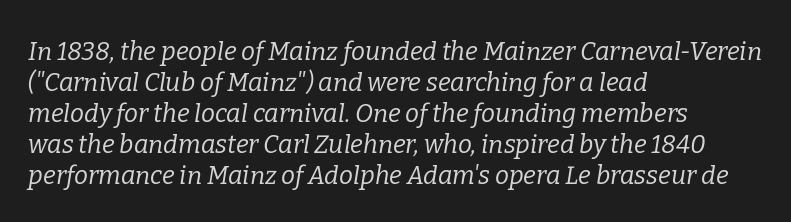
Q: Is the text bold? A: No.
Q: Is the text italic (slanted)? A: Yes, it leans right by about 9 degrees.
Q: Is the text underlined? A: No.
Q: How is the paragraph aligned? A: Left-aligned.
Q: Is the spacing between letters normal or unusually wide? A: Normal.
